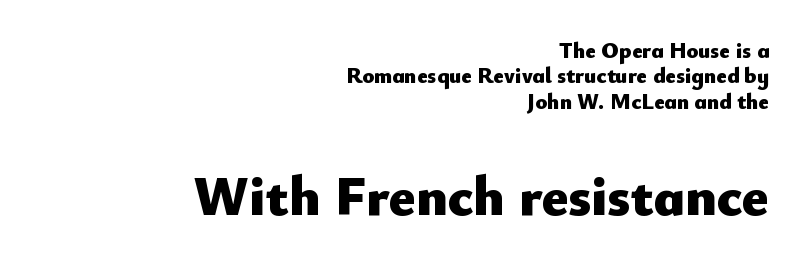
The image shows 56 px heavy sans-serif type, upright; set right-aligned, tight line spacing (1.15x), normal letter spacing, not underlined; the second (bottom) block is 2.55x larger; low stroke contrast and a small x-height.
